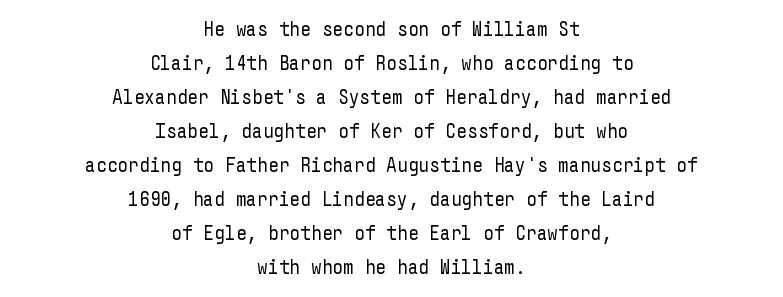
Q: Is the text bold? A: No.
Q: Is the text italic (slanted)? A: No, it is upright.
Q: Is the text underlined? A: No.
Q: How is the paragraph aligned? A: Centered.
Q: Is the spacing between letters normal or unusually wide? A: Normal.
Q: Is the spacing between lines tight, normal or loose? A: Normal.
